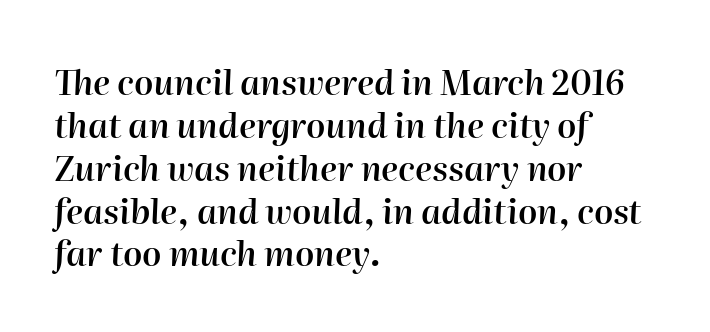
{"italic": "yes", "lean": "right", "slant_degrees": 2, "bold": "semi", "weight": "semibold", "width": "normal", "stroke_contrast": "high", "x_height": "medium", "monospaced": "no", "underline": "no", "align": "left", "line_spacing": "normal", "line_spacing_ratio": 1.26, "letter_spacing": "normal", "letter_spacing_em": 0.0, "glyph_px": 34}
